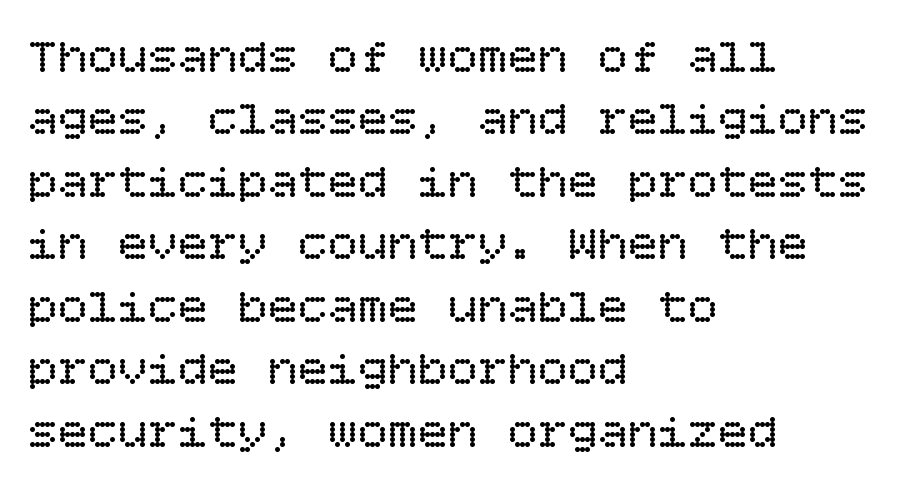
{"italic": "no", "bold": "no", "weight": "regular", "width": "normal", "stroke_contrast": "low", "x_height": "large", "underline": "no", "align": "left", "line_spacing": "normal", "line_spacing_ratio": 1.25, "letter_spacing": "normal", "letter_spacing_em": 0.0, "glyph_px": 50}
